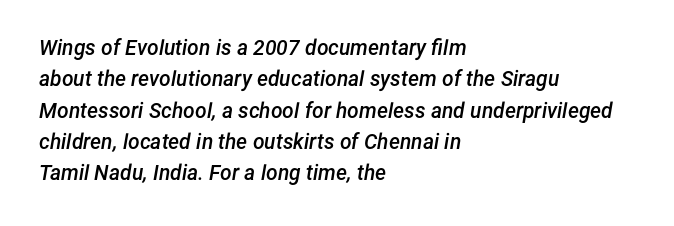
Every letter is mildly thick-stroked: semibold rather than bold. Regarding leading, the lines here are spaced in the standard way. The lettering tilts uniformly, giving the passage an italic look. These lines are set flush left with a ragged right edge. Check the space under the baseline: it is left empty.
